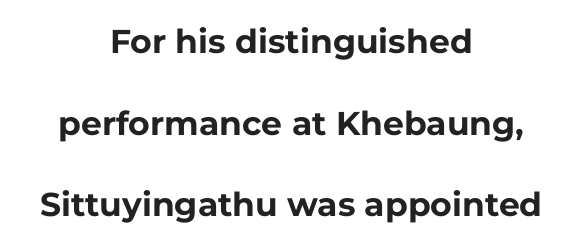
{"serif": "no", "italic": "no", "bold": "yes", "weight": "bold", "width": "normal", "stroke_contrast": "low", "x_height": "medium", "monospaced": "no", "underline": "no", "align": "center", "line_spacing": "loose", "line_spacing_ratio": 2.47, "letter_spacing": "normal", "letter_spacing_em": 0.0, "glyph_px": 33}
